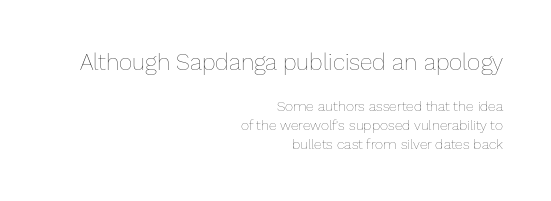
Students, note that the glyphs here touch the page at normal intervals. Vertical spacing — default. Visually, the top section dominates because its glyphs are scaled up. Weight: not bold — regular or lighter. No word sits above an underline. Where is the straight margin? On the right.
